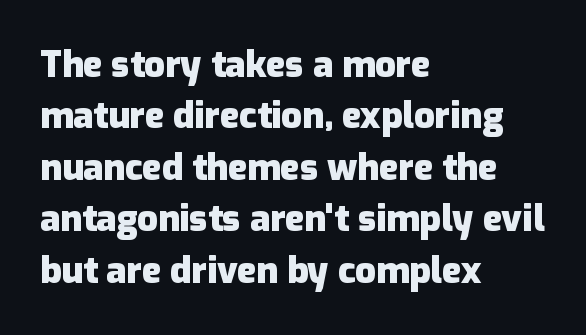
{"serif": "no", "italic": "no", "bold": "yes", "weight": "heavy", "width": "normal", "stroke_contrast": "low", "x_height": "medium", "monospaced": "no", "underline": "no", "align": "left", "line_spacing": "normal", "line_spacing_ratio": 1.43, "letter_spacing": "normal", "letter_spacing_em": 0.0, "glyph_px": 36}
